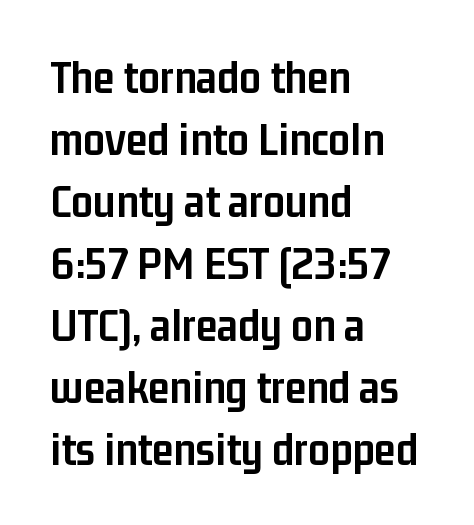
The image shows 48 px semibold, condensed sans-serif type, upright; set left-aligned, normal line spacing (1.29x), normal letter spacing, not underlined; low stroke contrast and a medium x-height.
